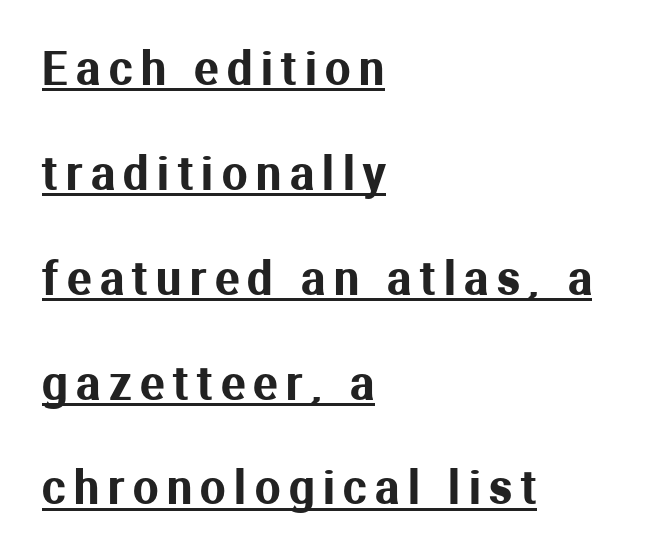
This rendering uses left alignment, leaving the right contour irregular. A sans-serif font was chosen for this passage. Is this a fixed-width face? No — the glyphs have proportional, varying widths. Vertical spacing — loose.
